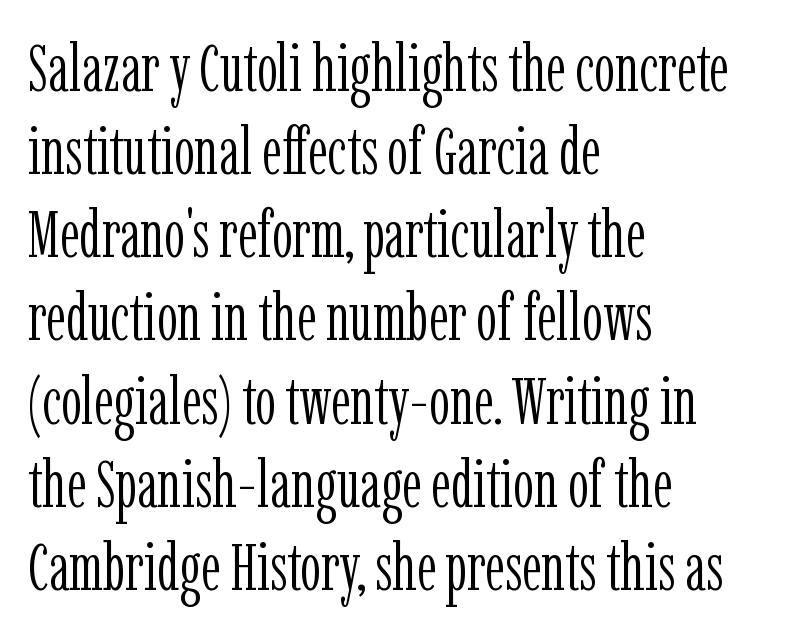
The image shows 66 px light, condensed serif type, upright; set left-aligned, normal line spacing (1.26x), normal letter spacing, not underlined; low stroke contrast and a medium x-height.
